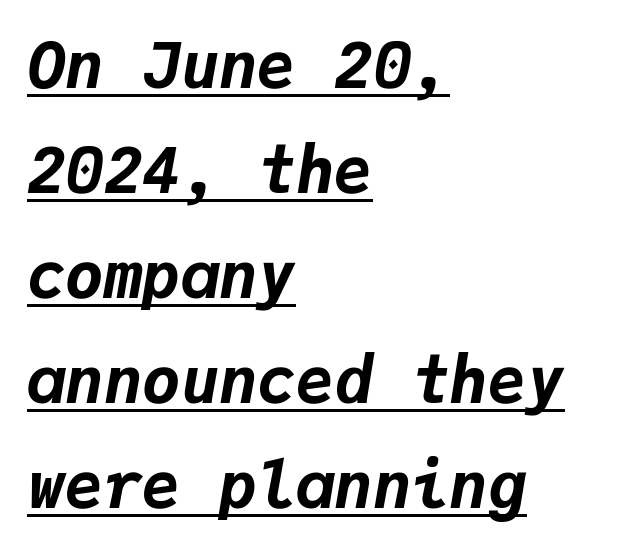
Q: Is the text bold? A: Yes.
Q: Is the text italic (slanted)? A: Yes, it leans right by about 9 degrees.
Q: Is the text underlined? A: Yes.
Q: How is the paragraph aligned? A: Left-aligned.
Q: Is the spacing between letters normal or unusually wide? A: Normal.
Q: Is the spacing between lines tight, normal or loose? A: Normal.
Q: Width (condensed, normal, or wide)? A: Normal.
Q: Stroke contrast? A: Low.
Q: x-height? A: Medium.
Q: Monospaced? A: Yes.
